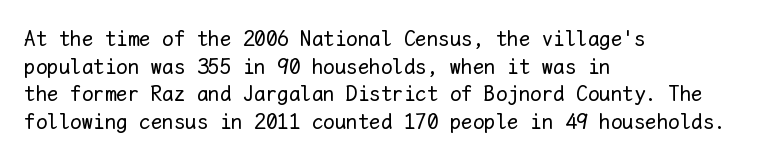
Q: Is the text bold? A: No.
Q: Is the text italic (slanted)? A: No, it is upright.
Q: Is the text underlined? A: No.
Q: How is the paragraph aligned? A: Left-aligned.
Q: Is the spacing between letters normal or unusually wide? A: Normal.
